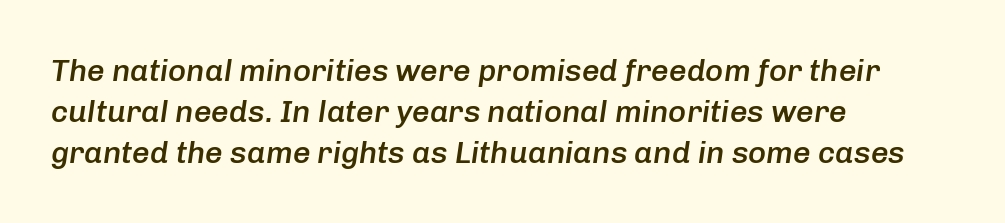
Looks like regular typesetting: each glyph gets only the width it needs. A semibold gives these letters moderate extra thickness, short of bold. This sample uses an oblique cut, with every glyph tilted off the vertical. Honestly, there is no underline to notice here at all. Standard letterfit; no display-style spreading of the glyphs. The lines sit at an ordinary, default distance from one another.
